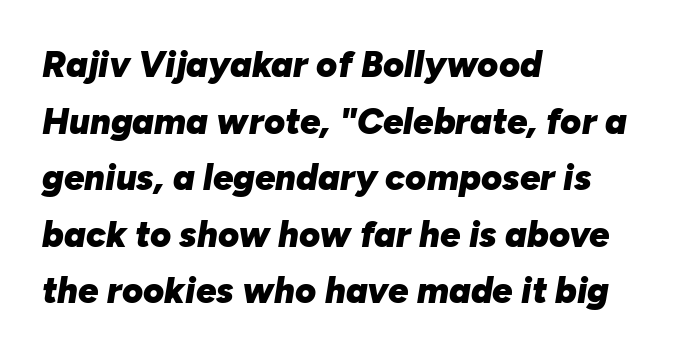
The image shows 36 px heavy type, italic (leaning right); set left-aligned, normal line spacing (1.57x), normal letter spacing, not underlined; low stroke contrast and a medium x-height.
